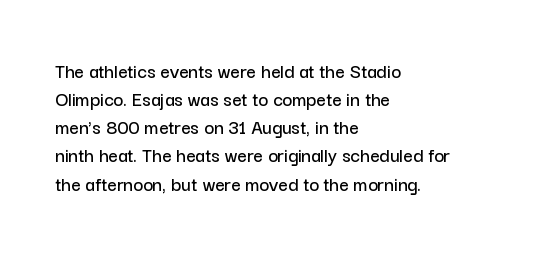
Teacher's note: observe the even left margin — that is flush-left alignment. No italicization has been applied; the sample stays upright. Clear beneath every line of the passage. Honestly, the letter spacing is just normal — you wouldn't notice it. A typesetter would call this leading conventional body-copy spacing.
